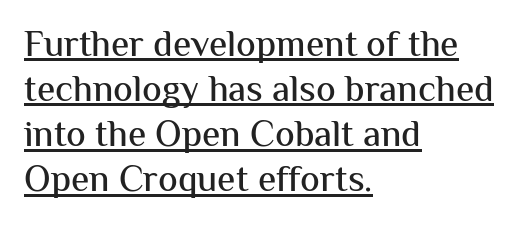
Do the characters align in a grid? No, the font is proportional. Honestly, the underline is the first thing you notice here. Serif or sans? Sans — the stroke terminals are bare. The tracking reads as untouched default to a designer's eye. All the whitespace from short lines collects on the right.
